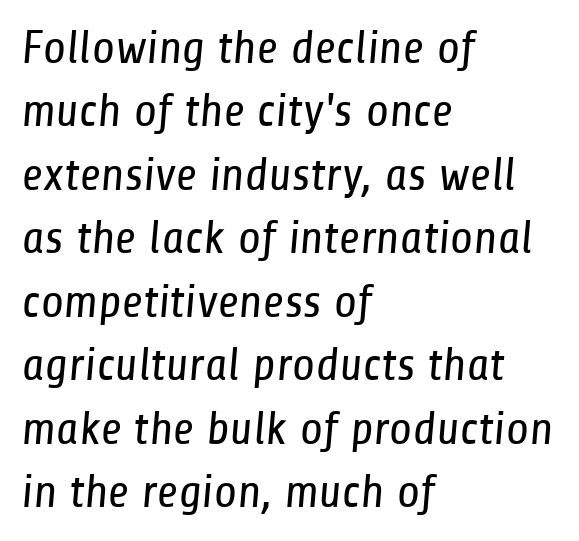
{"serif": "no", "bold": "no", "weight": "regular", "width": "condensed", "stroke_contrast": "low", "x_height": "medium", "monospaced": "no", "underline": "no", "align": "left", "line_spacing": "normal", "line_spacing_ratio": 1.35, "letter_spacing": "normal", "letter_spacing_em": 0.0, "glyph_px": 47}
